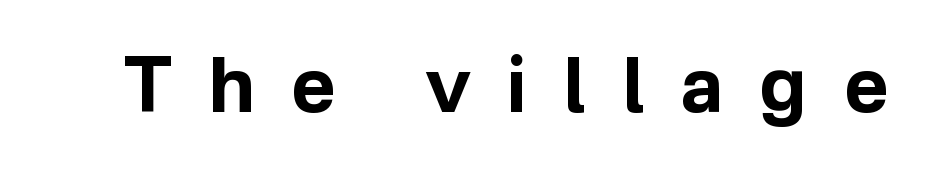
Q: Is the text bold? A: Yes.
Q: Is the text italic (slanted)? A: No, it is upright.
Q: Is the typeface a serif or a sans-serif typeface? A: Sans-serif.
Q: Is the text underlined? A: No.
Q: Is the spacing between letters normal or unusually wide? A: Unusually wide.
Q: Width (condensed, normal, or wide)? A: Normal.
Q: Stroke contrast? A: Low.
Q: x-height? A: Medium.
Q: Monospaced? A: No.
